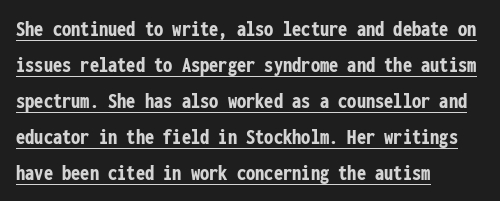
The image shows 23 px bold type, upright; set left-aligned, normal line spacing (1.56x), normal letter spacing, underlined.
